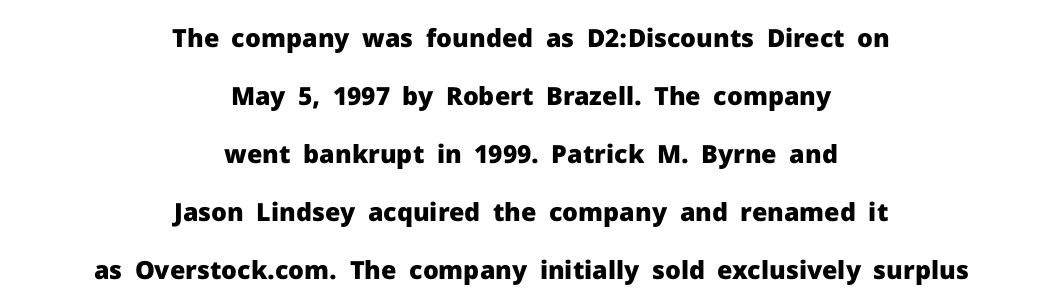
Underlining? Definitely not there. The sample has been set heavy, in full bold. Notice how the stems are strictly vertical — no italics here. The type is set solid horizontally, with unmodified tracking. A typesetter would call this leading open, well beyond the default.
